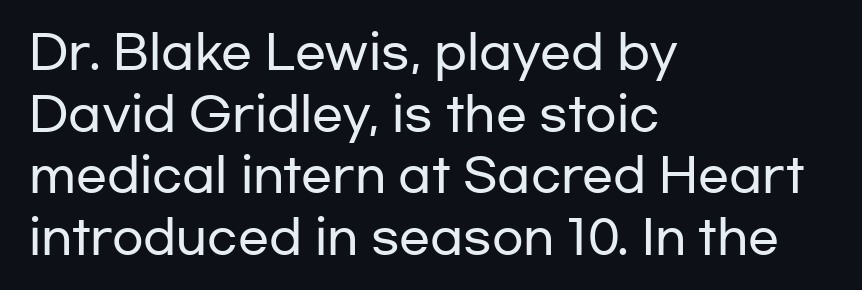
The image shows 46 px wide sans-serif type, upright; set left-aligned, normal line spacing (1.34x), normal letter spacing, not underlined; low stroke contrast and a medium x-height.
